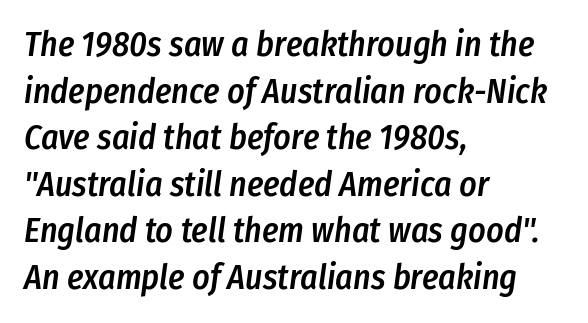
The image shows 34 px semibold, condensed type, italic (leaning right); set left-aligned, normal line spacing (1.37x), normal letter spacing, not underlined; low stroke contrast and a medium x-height.
